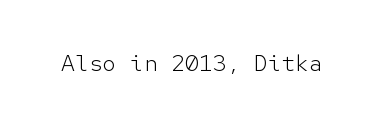
{"italic": "no", "bold": "no", "underline": "no", "letter_spacing": "normal", "letter_spacing_em": 0.0, "glyph_px": 23}
